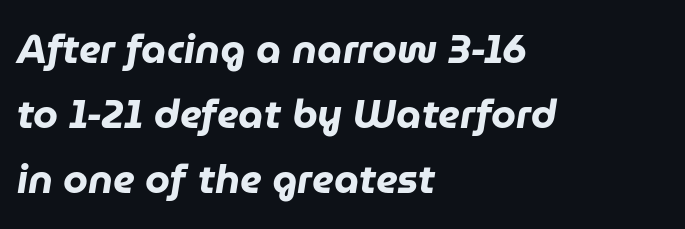
{"italic": "yes", "lean": "right", "slant_degrees": 9, "bold": "yes", "weight": "heavy", "width": "normal", "stroke_contrast": "low", "x_height": "medium", "monospaced": "no", "underline": "no", "align": "left", "line_spacing": "normal", "line_spacing_ratio": 1.63, "letter_spacing": "normal", "letter_spacing_em": 0.0, "glyph_px": 40}
